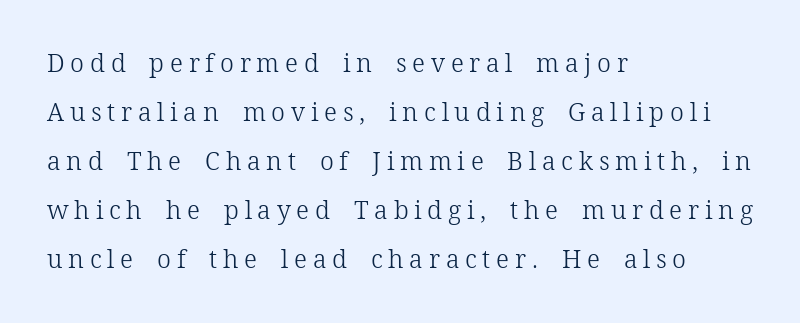
The paragraph shown leans on its left margin. Posture: upright roman. The leading is generous, giving the passage an open texture. Observe the wide spacing: letters keep a clear distance from each other. The typesetting does not lean heavy: it is not bold.
